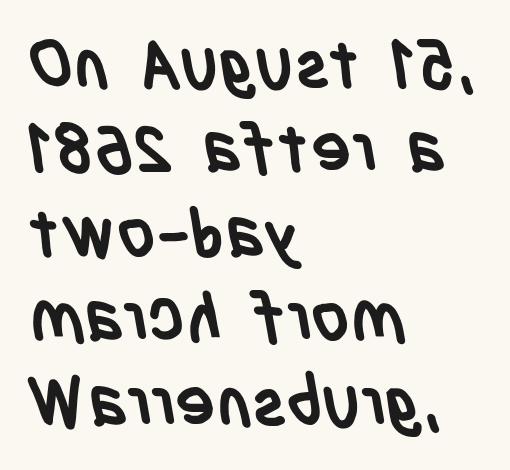
Q: Is the text bold? A: Yes.
Q: Is the typeface a serif or a sans-serif typeface? A: Sans-serif.
Q: Is the text underlined? A: No.
Q: How is the paragraph aligned? A: Left-aligned.
Q: Is the spacing between letters normal or unusually wide? A: Normal.
Q: Is the spacing between lines tight, normal or loose? A: Normal.
Q: Width (condensed, normal, or wide)? A: Condensed.
Q: Stroke contrast? A: Low.
Q: x-height? A: Large.
Q: Monospaced? A: No.
